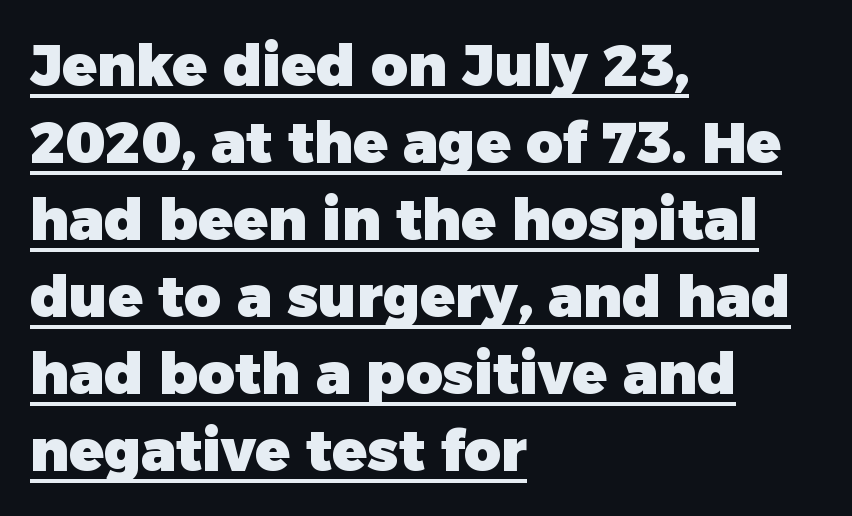
The lettering stays uniformly vertical, giving the passage a roman look. The letters carry no serifs — their stems end cleanly without finishing strokes. You'd pick this weight for a headline — it's a proper bold. This rendering leaves character spacing at its baseline value. Casual observation: everything's shoved over to the left.
